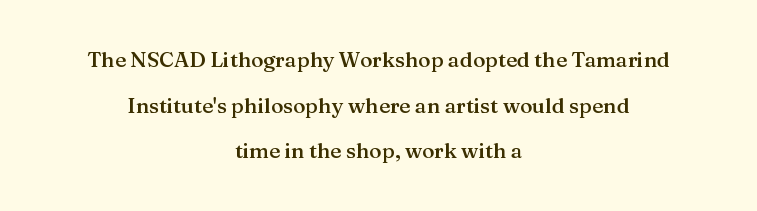
{"italic": "no", "bold": "semi", "underline": "no", "align": "center", "line_spacing": "loose", "line_spacing_ratio": 2.17, "letter_spacing": "normal", "letter_spacing_em": 0.0, "glyph_px": 21}
